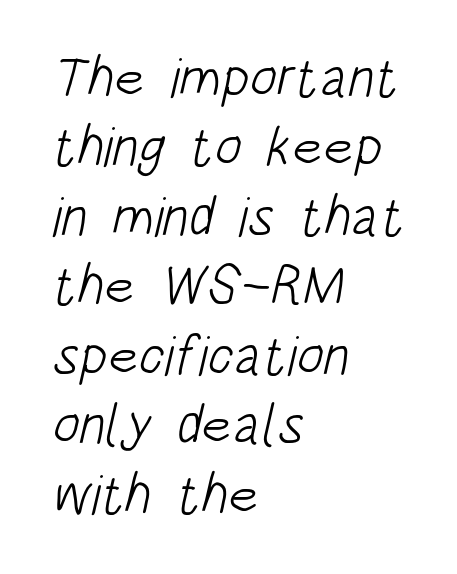
The image shows 56 px light, condensed sans-serif type; set left-aligned, line spacing 1.24x, normal letter spacing, not underlined; low stroke contrast and a large x-height.
